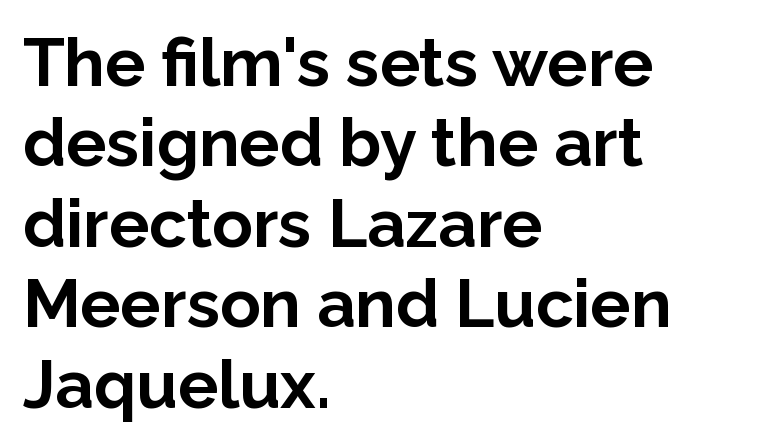
Q: Is the text bold? A: Yes.
Q: Is the text italic (slanted)? A: No, it is upright.
Q: Is the typeface a serif or a sans-serif typeface? A: Sans-serif.
Q: Is the text underlined? A: No.
Q: How is the paragraph aligned? A: Left-aligned.
Q: Is the spacing between letters normal or unusually wide? A: Normal.
Q: Width (condensed, normal, or wide)? A: Normal.
Q: Stroke contrast? A: Low.
Q: x-height? A: Medium.
Q: Monospaced? A: No.
